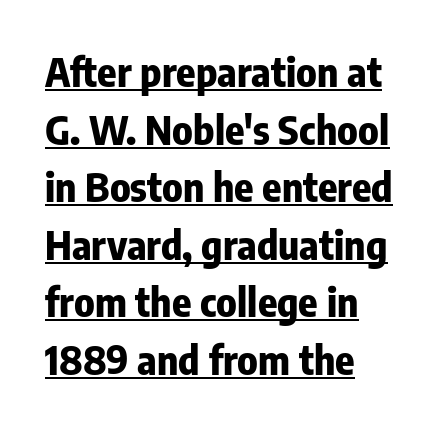
The image shows 40 px bold, condensed sans-serif type, upright; set left-aligned, normal line spacing (1.44x), normal letter spacing, underlined; low stroke contrast and a medium x-height.
